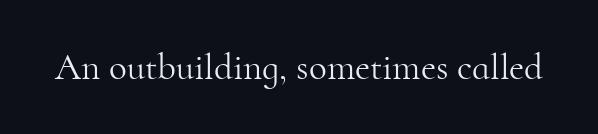
{"serif": "yes", "italic": "no", "bold": "no", "weight": "light", "width": "normal", "stroke_contrast": "high", "x_height": "small", "monospaced": "no", "underline": "no", "letter_spacing": "normal", "letter_spacing_em": 0.0, "glyph_px": 37}
